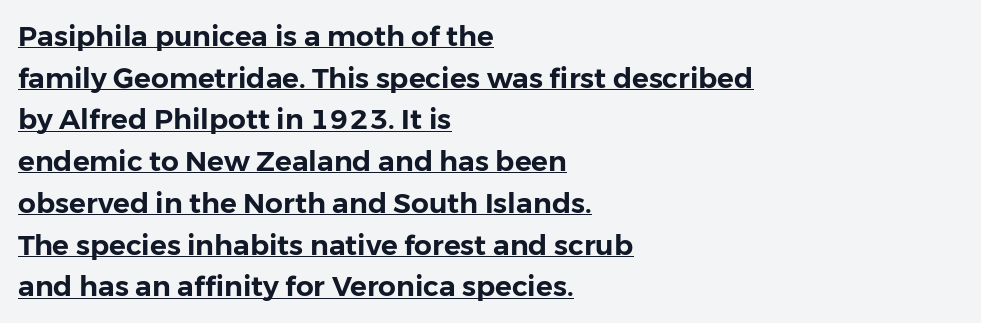
Reading down the column, the eye jumps a familiar distance to each next line. Examine the stroke ends and you'll find no serifs. If you drew a ruler down the left edge, every line would touch it. You could not count columns in this text — the font is proportionally spaced. The gaps between neighbouring characters are ordinary and unremarkable.
